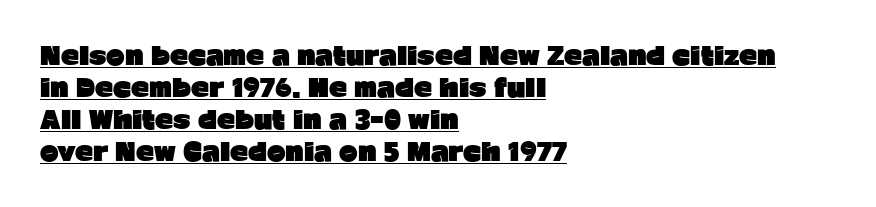
In CSS terms this would be text-align: left. Whoever set this chose a conventional vertical rhythm. The letters stand upright; this is a roman face. The tracking reads as untouched default to a designer's eye. The lettering is marked with a stroke running underneath it. The typesetting leans heavy: a genuine bold.
